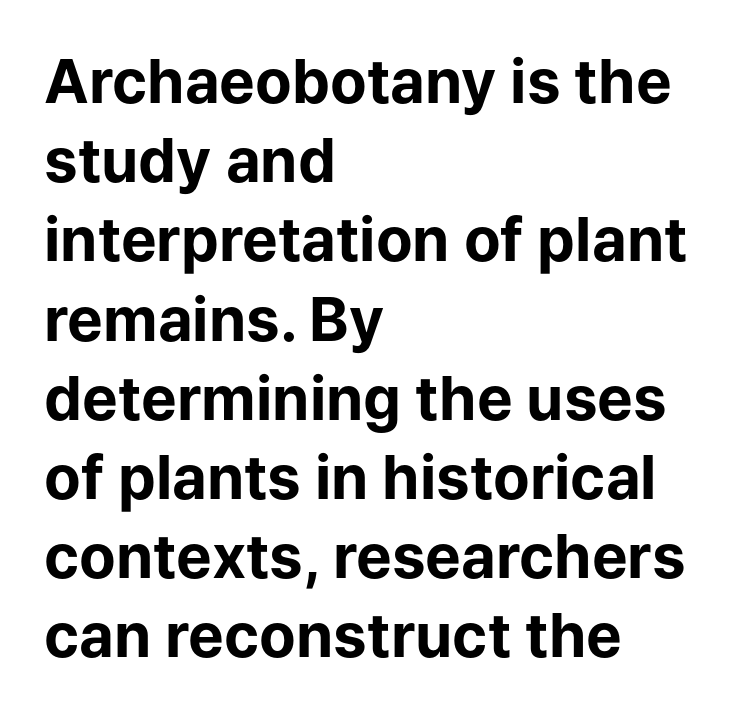
Q: Is the text bold? A: Yes.
Q: Is the text italic (slanted)? A: No, it is upright.
Q: Is the typeface a serif or a sans-serif typeface? A: Sans-serif.
Q: Is the text underlined? A: No.
Q: How is the paragraph aligned? A: Left-aligned.
Q: Is the spacing between letters normal or unusually wide? A: Normal.
Q: Is the spacing between lines tight, normal or loose? A: Normal.
Q: Width (condensed, normal, or wide)? A: Normal.
Q: Stroke contrast? A: Low.
Q: x-height? A: Medium.
Q: Monospaced? A: No.
